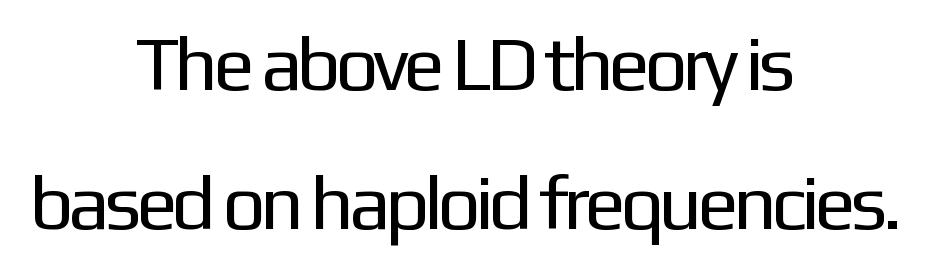
Q: Is the text bold? A: No.
Q: Is the text italic (slanted)? A: No, it is upright.
Q: Is the typeface a serif or a sans-serif typeface? A: Sans-serif.
Q: Is the text underlined? A: No.
Q: How is the paragraph aligned? A: Centered.
Q: Is the spacing between letters normal or unusually wide? A: Normal.
Q: Width (condensed, normal, or wide)? A: Normal.
Q: Stroke contrast? A: Low.
Q: x-height? A: Medium.
Q: Monospaced? A: No.
